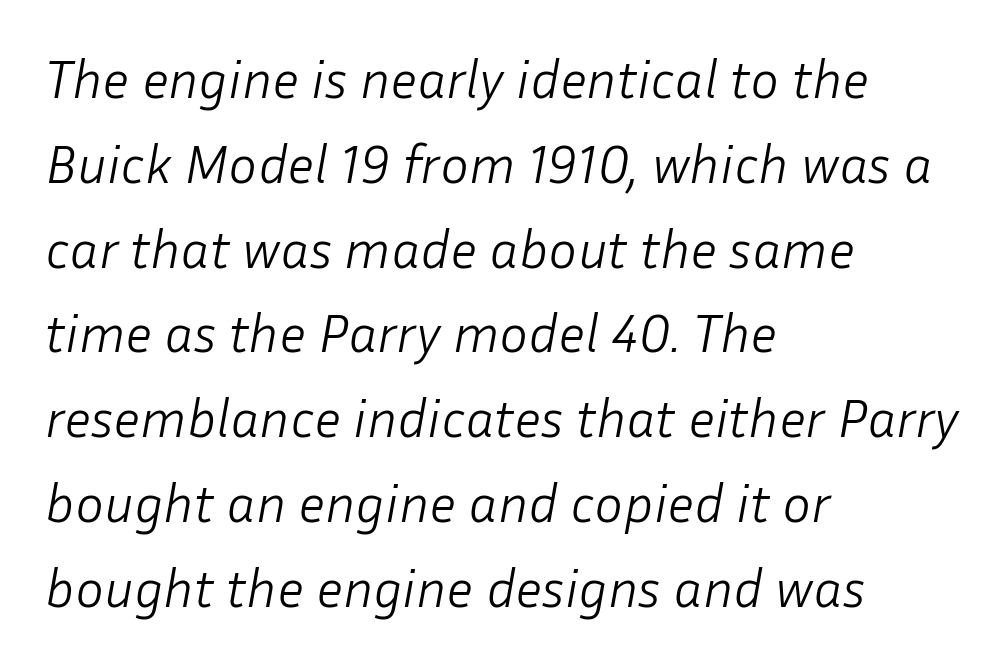
The image shows 54 px light type, italic (leaning right); set left-aligned, normal line spacing (1.57x), normal letter spacing, not underlined; low stroke contrast and a medium x-height.
